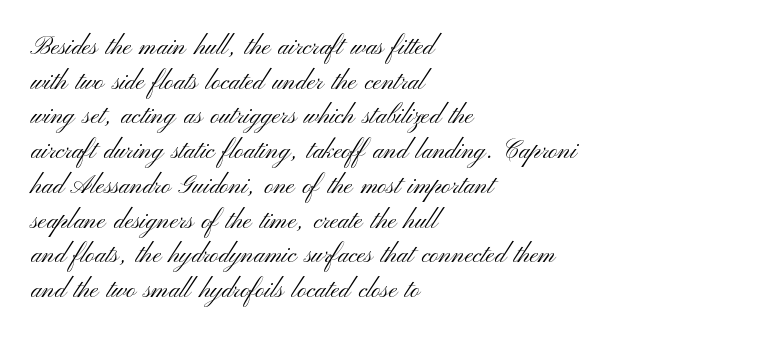
The image shows 25 px text type; set left-aligned, normal line spacing (1.39x), normal letter spacing, not underlined.
